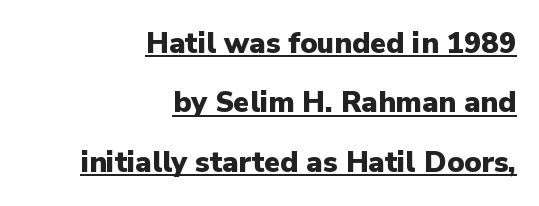
{"serif": "no", "italic": "no", "bold": "yes", "weight": "heavy", "width": "normal", "stroke_contrast": "low", "x_height": "medium", "monospaced": "no", "underline": "yes", "align": "right", "line_spacing": "loose", "line_spacing_ratio": 2.05, "letter_spacing": "normal", "letter_spacing_em": 0.0, "glyph_px": 29}
